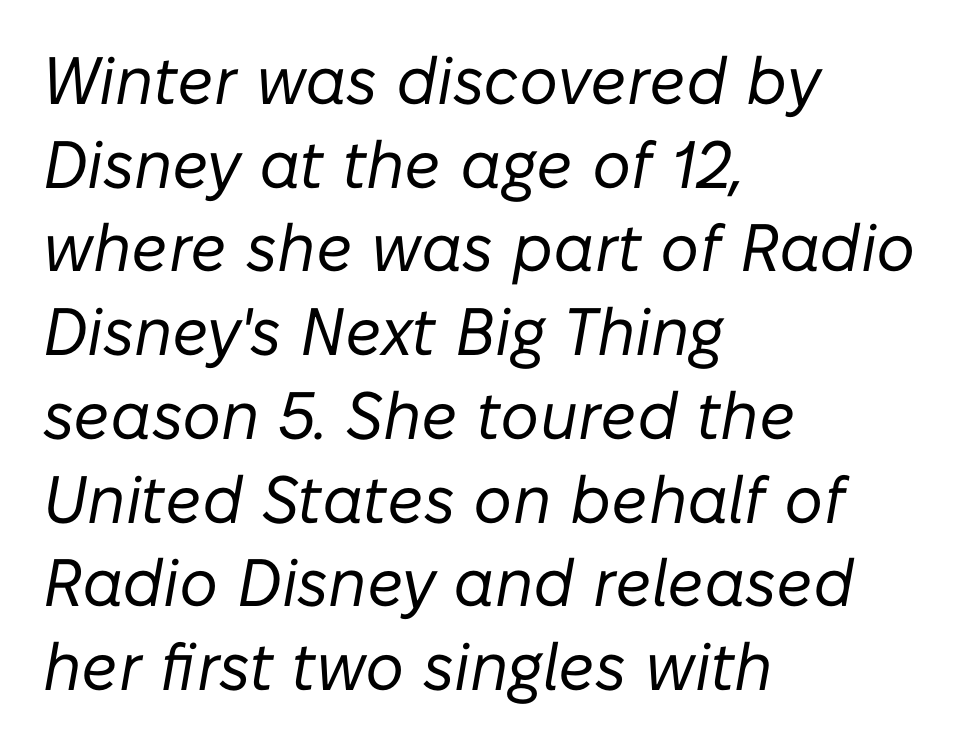
The gaps between neighbouring characters are ordinary and unremarkable. Every row of glyphs begins at an identical x-position on the left. In terms of posture, this sample is oblique. Evenly set lines give the paragraph a standard silhouette. A typesetter would call this proportional, since set widths differ per character. No heavy texture on the line: the type isn't bold.
